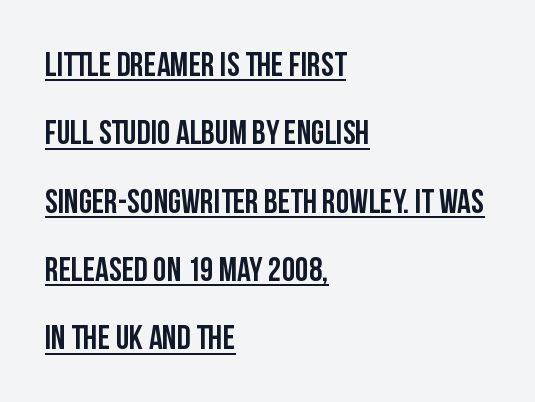
{"serif": "no", "italic": "no", "width": "condensed", "stroke_contrast": "low", "x_height": "large", "monospaced": "no", "underline": "yes", "align": "left", "line_spacing": "loose", "line_spacing_ratio": 2.01, "letter_spacing": "normal", "letter_spacing_em": 0.0, "glyph_px": 34}
